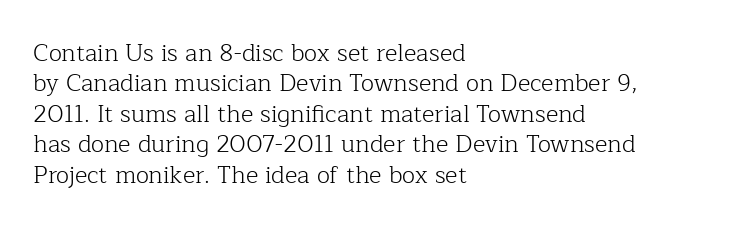
The image shows 24 px text type, upright; set left-aligned, normal line spacing (1.27x), normal letter spacing, not underlined.
